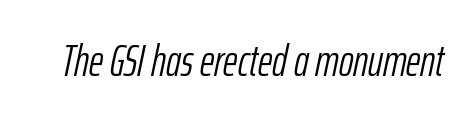
{"italic": "yes", "lean": "right", "slant_degrees": 12, "bold": "no", "weight": "light", "width": "condensed", "stroke_contrast": "low", "x_height": "medium", "monospaced": "no", "underline": "no", "letter_spacing": "normal", "letter_spacing_em": 0.0, "glyph_px": 44}
